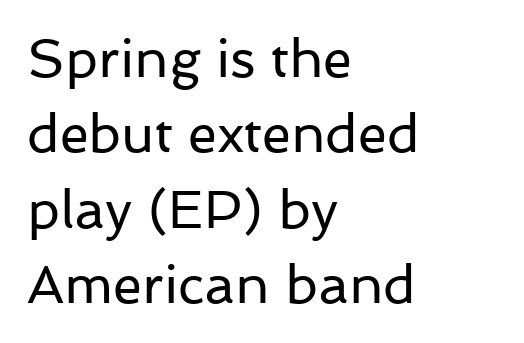
The image shows 53 px regular-weight sans-serif type, upright; set left-aligned, normal line spacing (1.42x), normal letter spacing, not underlined; low stroke contrast and a medium x-height.
